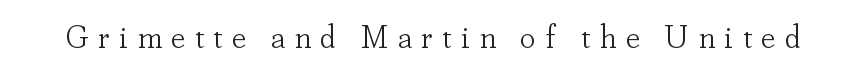
The image shows 32 px light serif type, upright; set unusually wide letter spacing (+0.28 em), not underlined; low stroke contrast and a small x-height.
